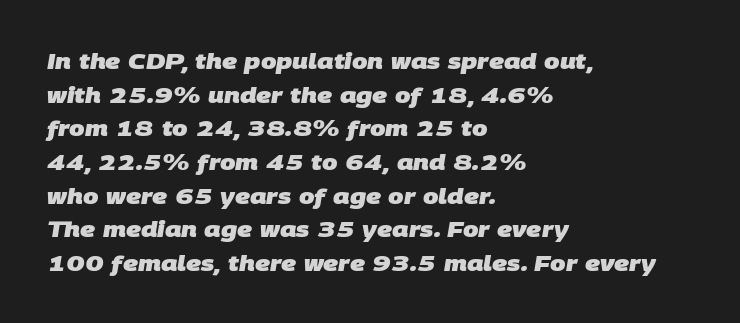
{"bold": "yes", "underline": "no", "align": "left", "line_spacing": "normal", "line_spacing_ratio": 1.53, "letter_spacing": "normal", "letter_spacing_em": 0.0, "glyph_px": 22}
